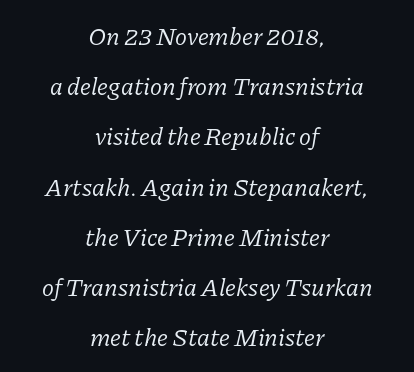
The image shows 25 px text type, italic (leaning right); set centered, loose line spacing (2.01x), normal letter spacing, not underlined.
